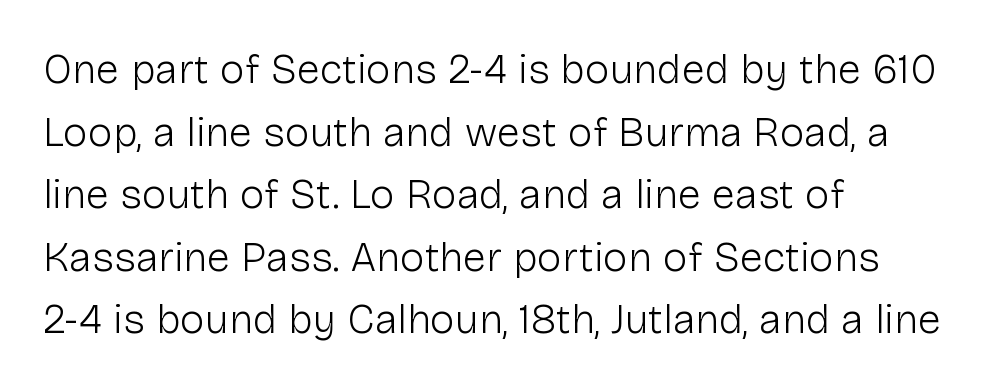
{"serif": "no", "italic": "no", "bold": "no", "weight": "light", "width": "normal", "stroke_contrast": "low", "x_height": "medium", "monospaced": "no", "underline": "no", "align": "left", "line_spacing": "normal", "line_spacing_ratio": 1.49, "letter_spacing": "normal", "letter_spacing_em": 0.0, "glyph_px": 42}
